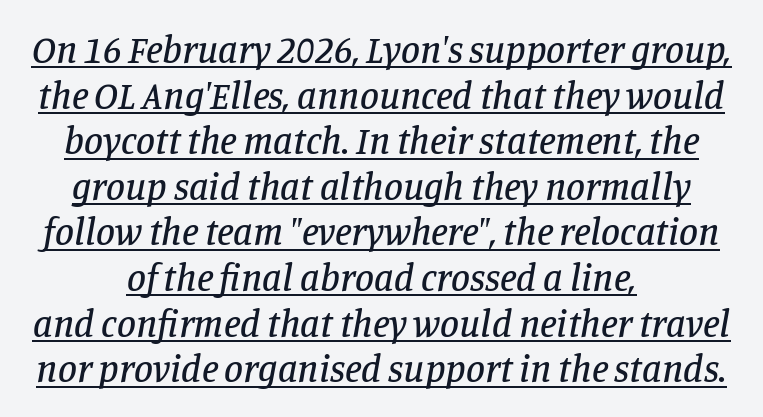
Q: Is the text italic (slanted)? A: Yes, it leans right by about 11 degrees.
Q: Is the typeface a serif or a sans-serif typeface? A: Serif.
Q: Is the text underlined? A: Yes.
Q: How is the paragraph aligned? A: Centered.
Q: Is the spacing between letters normal or unusually wide? A: Normal.
Q: Width (condensed, normal, or wide)? A: Normal.
Q: Stroke contrast? A: Low.
Q: x-height? A: Large.
Q: Monospaced? A: No.
